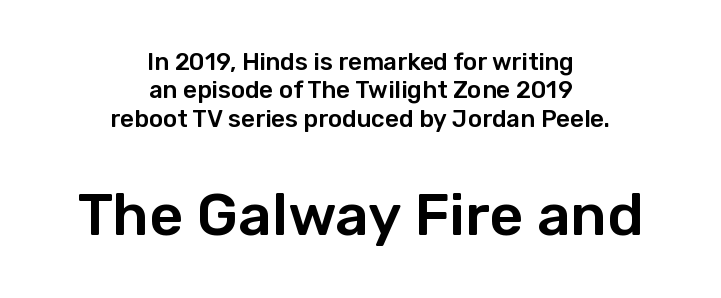
{"serif": "no", "italic": "no", "width": "normal", "stroke_contrast": "low", "x_height": "medium", "monospaced": "no", "underline": "no", "align": "center", "line_spacing_ratio": 1.18, "letter_spacing": "normal", "letter_spacing_em": 0.0, "larger_block": "second", "size_ratio": 2.46, "glyph_px": 59}
